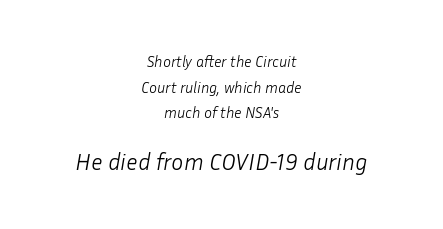
Q: Is the text bold? A: No.
Q: Is the text italic (slanted)? A: Yes, it leans right by about 10 degrees.
Q: Is the text underlined? A: No.
Q: How is the paragraph aligned? A: Centered.
Q: Is the spacing between letters normal or unusually wide? A: Normal.
Q: Which block of text is set in a larger size, the first (top) or the second (bottom)? A: The second (bottom) one.
